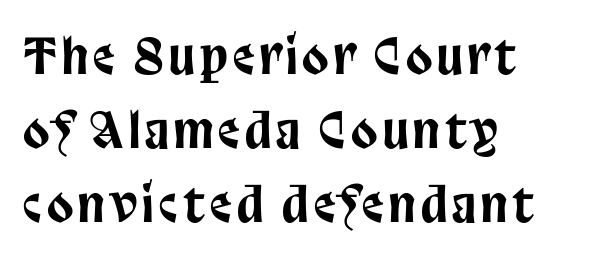
The image shows 48 px condensed sans-serif type, upright; set left-aligned, normal line spacing (1.54x), not underlined; low stroke contrast and a large x-height.
